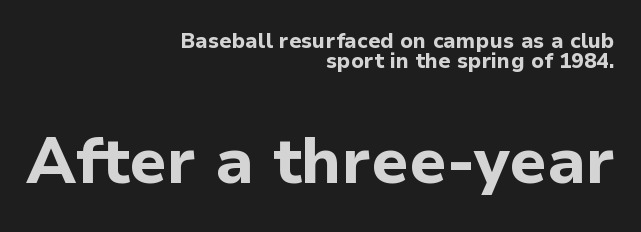
{"serif": "no", "italic": "no", "bold": "yes", "weight": "bold", "width": "normal", "stroke_contrast": "low", "x_height": "medium", "monospaced": "no", "underline": "no", "align": "right", "line_spacing": "tight", "line_spacing_ratio": 0.97, "letter_spacing": "normal", "letter_spacing_em": 0.0, "larger_block": "second", "size_ratio": 3.05, "glyph_px": 64}
